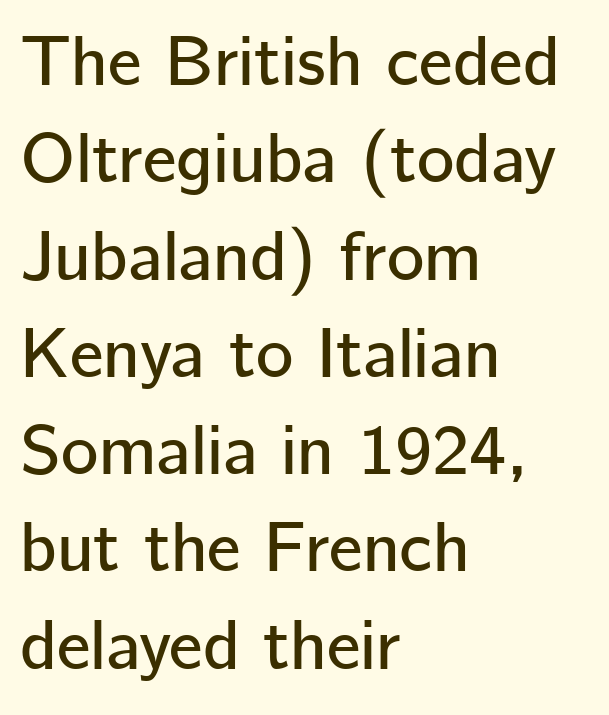
The foot of each line stays bare and open. Stroke terminals: plain, sans-serif. This sample uses an upright cut, with every glyph sitting square on the baseline. The gaps between neighbouring characters are ordinary and unremarkable. Character widths vary here, with narrow letters taking less room than wide ones. If you drew a ruler down the left edge, every line would touch it.
